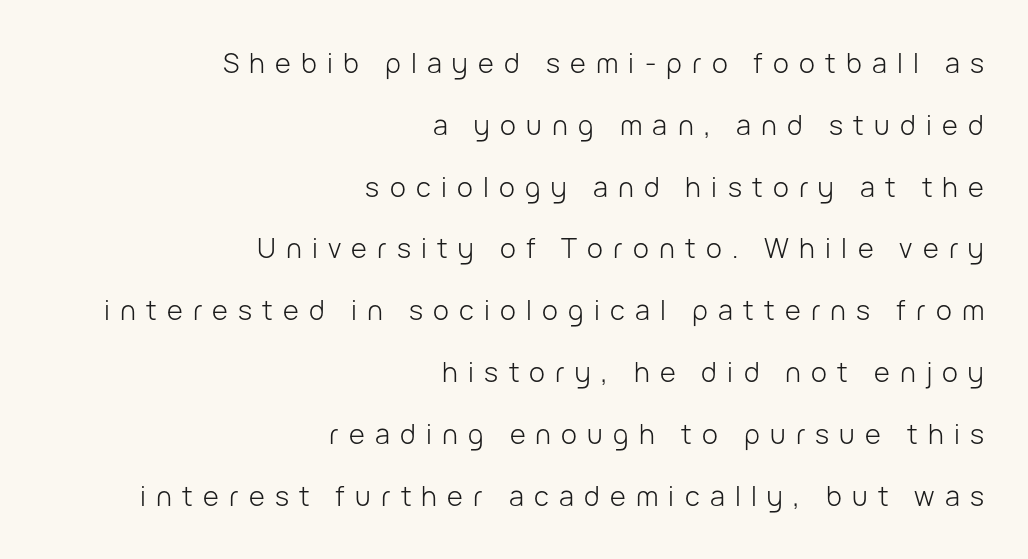
Q: Is the text bold? A: No.
Q: Is the text italic (slanted)? A: No, it is upright.
Q: Is the text underlined? A: No.
Q: How is the paragraph aligned? A: Right-aligned.
Q: Is the spacing between letters normal or unusually wide? A: Unusually wide.
Q: Is the spacing between lines tight, normal or loose? A: Loose.
